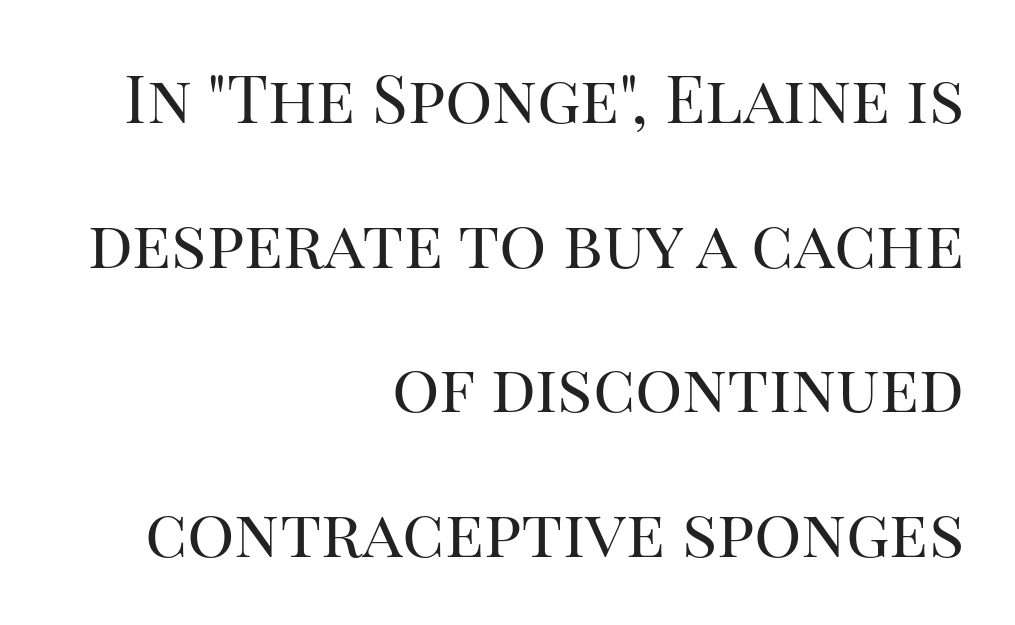
Q: Is the text bold? A: No.
Q: Is the text italic (slanted)? A: No, it is upright.
Q: Is the typeface a serif or a sans-serif typeface? A: Serif.
Q: Is the text underlined? A: No.
Q: How is the paragraph aligned? A: Right-aligned.
Q: Is the spacing between letters normal or unusually wide? A: Normal.
Q: Is the spacing between lines tight, normal or loose? A: Loose.
Q: Width (condensed, normal, or wide)? A: Normal.
Q: Stroke contrast? A: High.
Q: x-height? A: Large.
Q: Monospaced? A: No.
